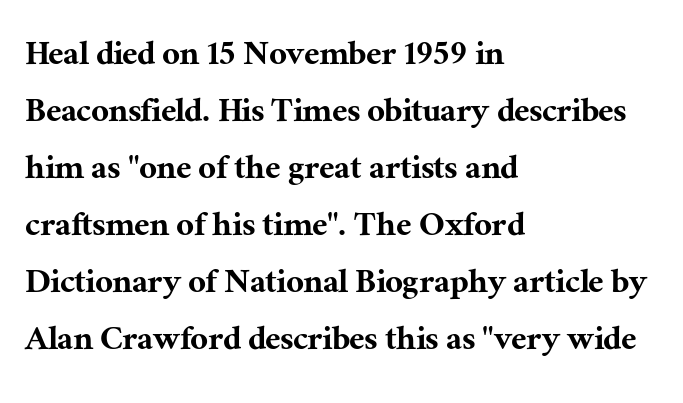
The image shows 39 px serif type, upright; set left-aligned, normal line spacing (1.46x), normal letter spacing, not underlined; medium stroke contrast and a medium x-height.
